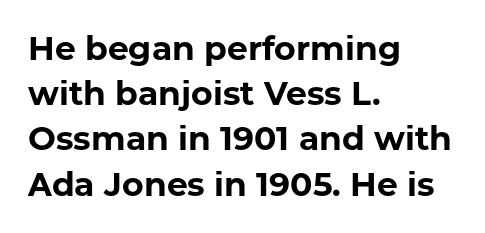
{"serif": "no", "italic": "no", "bold": "yes", "weight": "bold", "width": "normal", "stroke_contrast": "low", "x_height": "medium", "monospaced": "no", "underline": "no", "align": "left", "line_spacing": "normal", "line_spacing_ratio": 1.37, "letter_spacing": "normal", "letter_spacing_em": 0.0, "glyph_px": 33}
